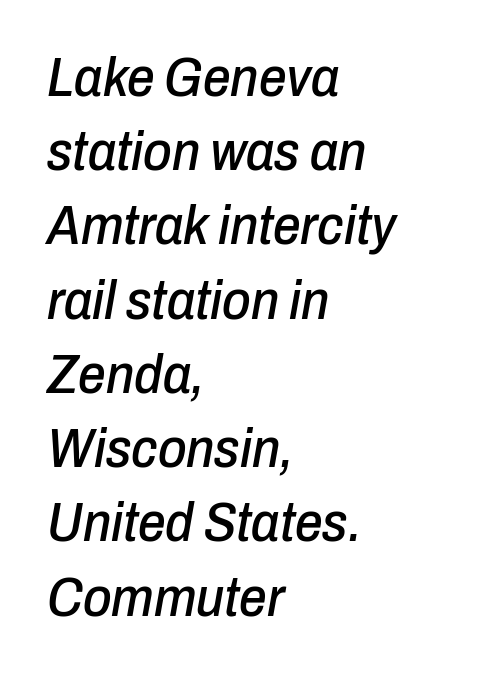
The rendering anchors every line to the left-hand side. You can tell it's italic because the verticals aren't actually vertical. Do the characters align in a grid? No, the font is proportional. Glance below the letters and you will spot only blank space.
